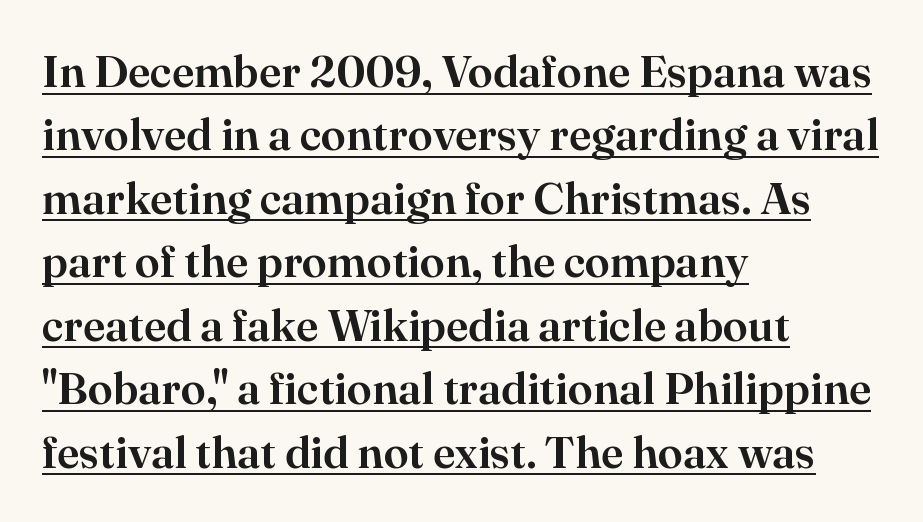
Q: Is the text italic (slanted)? A: No, it is upright.
Q: Is the typeface a serif or a sans-serif typeface? A: Serif.
Q: Is the text underlined? A: Yes.
Q: How is the paragraph aligned? A: Left-aligned.
Q: Is the spacing between letters normal or unusually wide? A: Normal.
Q: Is the spacing between lines tight, normal or loose? A: Normal.
Q: Width (condensed, normal, or wide)? A: Normal.
Q: Stroke contrast? A: High.
Q: x-height? A: Small.
Q: Monospaced? A: No.
